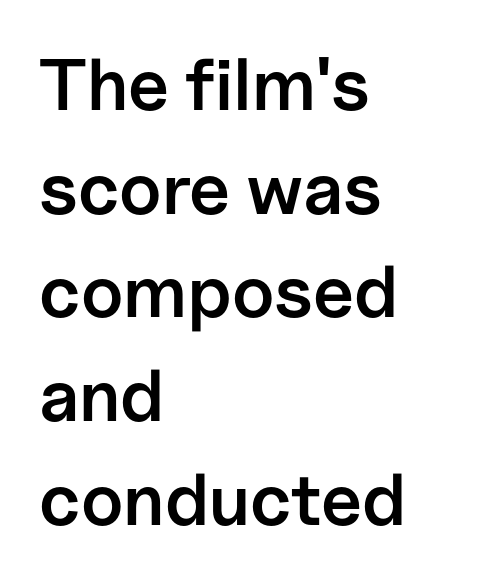
The image shows 73 px semibold sans-serif type, upright; set left-aligned, normal line spacing (1.42x), normal letter spacing, not underlined; low stroke contrast and a medium x-height.
